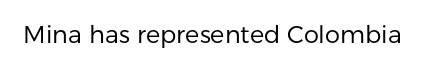
The image shows 24 px text type, upright; set normal letter spacing, not underlined.
